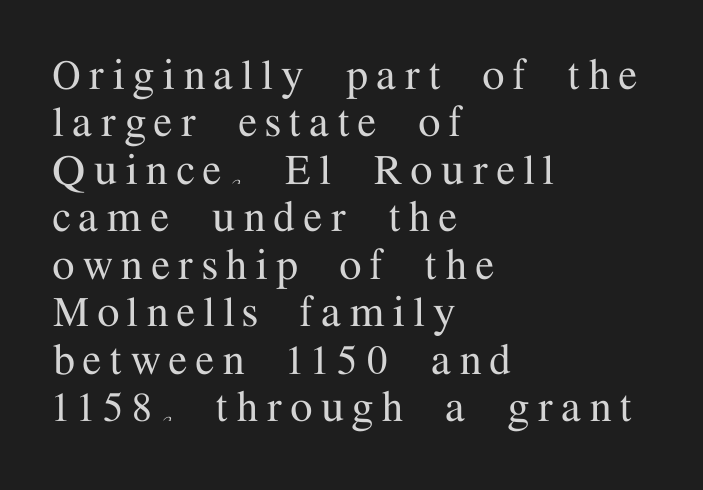
Does the leading feel generous? Not at all — it's pinched. Italic: no, the glyphs are upright roman. Varying glyph widths throughout — classic text-font behaviour. The paragraph shown leans on its left margin. The words here are not underlined.
